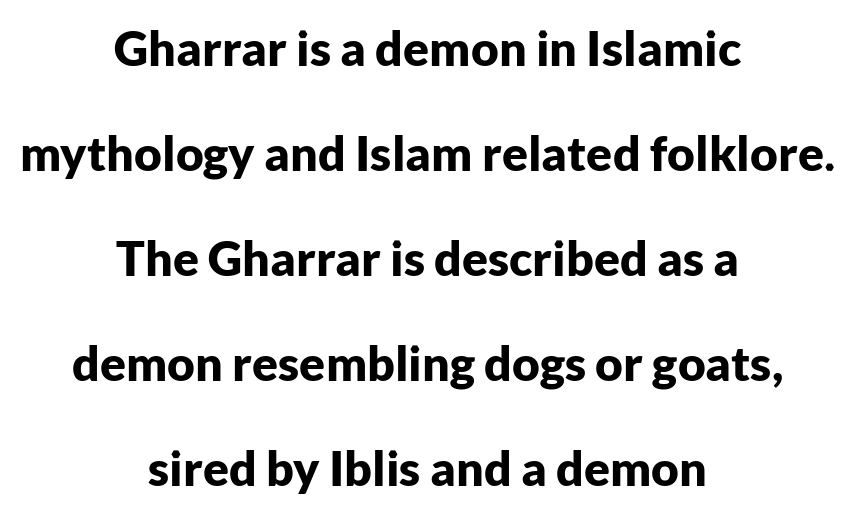
Do the letters lean? They stand straight. Any mark beneath the type? The region is blank. Strong, thick strokes mark this as bold type. This rendering leaves character spacing at its baseline value. Centered paragraph, ragged on both sides.
